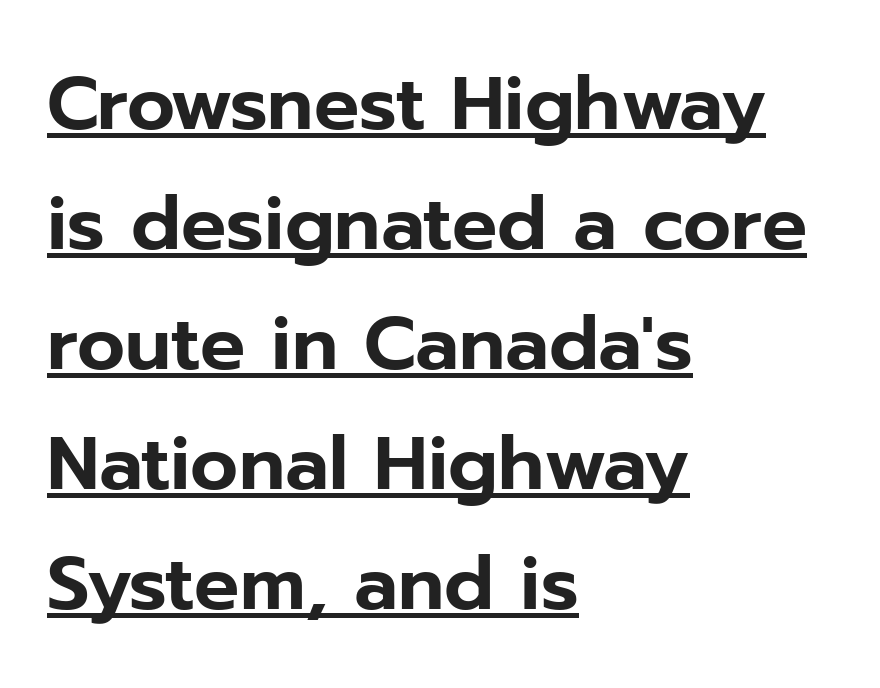
It's the straight-up-and-down kind of type. The characters display no serif detailing; their extremities are plain. The passage shown is typed in a proportional face where columns would drift. This rendering leaves character spacing at its baseline value. Leading: standard.
